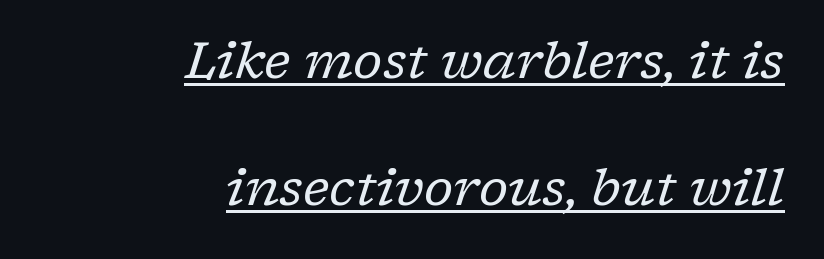
The compositor pushed each line to the right boundary. The specimen reads as italic at a glance. What's the leading like? Stretched, with rows far apart. Compared with typical body copy, the letter spacing here is the same. You could not count columns in this text — the font is proportionally spaced.
